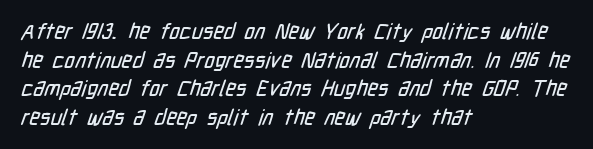
Just letters on the line, the space beneath them empty. This block has exactly the height ordinary leading produces. Letter spacing: default. These lines are set flush left with a ragged right edge.
